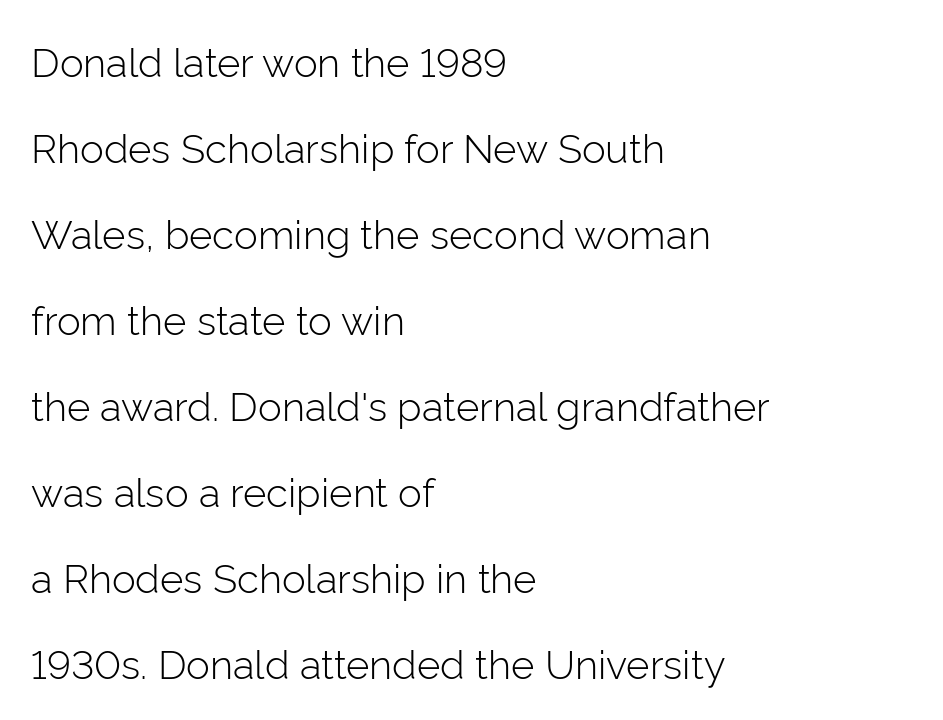
Q: Is the text bold? A: No.
Q: Is the text italic (slanted)? A: No, it is upright.
Q: Is the typeface a serif or a sans-serif typeface? A: Sans-serif.
Q: Is the text underlined? A: No.
Q: How is the paragraph aligned? A: Left-aligned.
Q: Is the spacing between letters normal or unusually wide? A: Normal.
Q: Is the spacing between lines tight, normal or loose? A: Loose.
Q: Width (condensed, normal, or wide)? A: Normal.
Q: Stroke contrast? A: Low.
Q: x-height? A: Medium.
Q: Monospaced? A: No.
